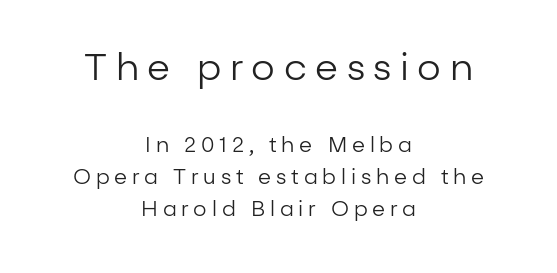
Horizontal alignment here is central, giving a formal, balanced look. Check the space under the baseline: it is left empty. When letters stand straight like this, we call the style roman or upright. The composition opens big and finishes small. The vertical gap from one line to the next is medium.
